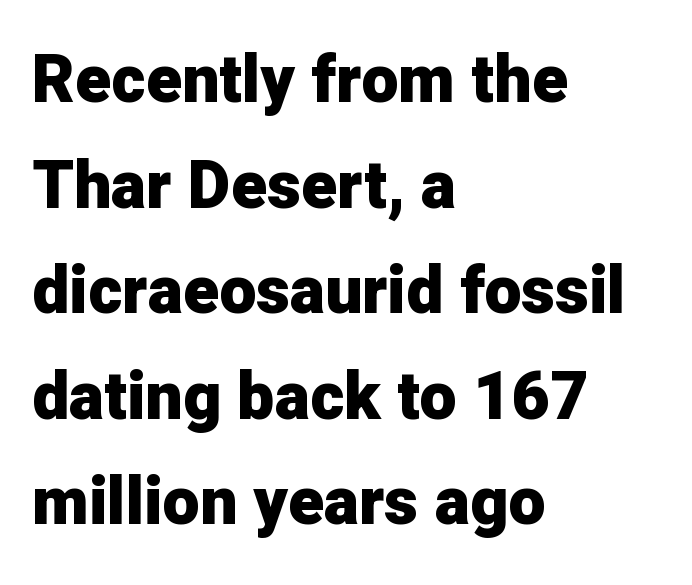
{"serif": "no", "italic": "no", "bold": "yes", "weight": "heavy", "width": "normal", "stroke_contrast": "low", "x_height": "medium", "monospaced": "no", "underline": "no", "align": "left", "line_spacing": "normal", "line_spacing_ratio": 1.6, "letter_spacing": "normal", "letter_spacing_em": 0.0, "glyph_px": 66}
